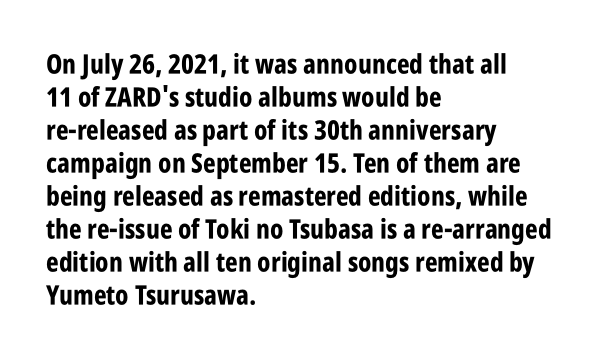
{"italic": "no", "bold": "yes", "underline": "no", "align": "left", "line_spacing_ratio": 1.22, "letter_spacing": "normal", "letter_spacing_em": 0.0, "glyph_px": 27}
